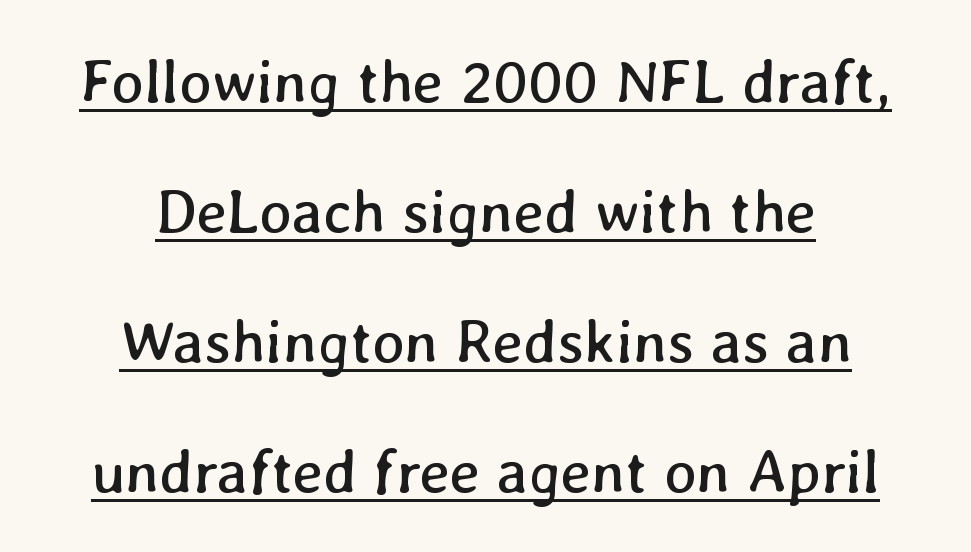
Q: Is the text bold? A: No.
Q: Is the text underlined? A: Yes.
Q: How is the paragraph aligned? A: Centered.
Q: Is the spacing between letters normal or unusually wide? A: Normal.
Q: Is the spacing between lines tight, normal or loose? A: Loose.
Q: Width (condensed, normal, or wide)? A: Normal.
Q: Stroke contrast? A: Low.
Q: x-height? A: Medium.
Q: Monospaced? A: No.
